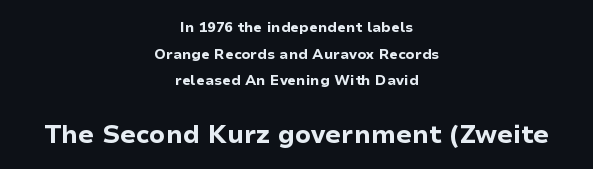
Anything drawn beneath the words? Only blank space. Two sizes are in play, and the larger belongs to the second block. This sample uses an upright cut, with every glyph sitting square on the baseline. The vertical gap from one line to the next is large. You'd pick this weight for a headline — it's a proper bold. Tracking here is standard; glyphs follow each other at the usual distance.
